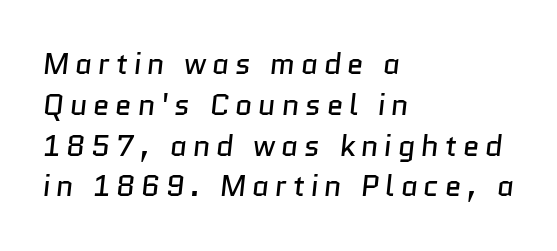
Each line starts at the same left margin while the right side varies. Unbolded letterforms with no extra heft. This sample has the flowing, uneven cadence of proportional lettering. The face used here is a sans, in the tradition of grotesques and geometrics. The foot of each line stays bare and open. Is there much room between lines? A standard amount, neither cramped nor airy.
